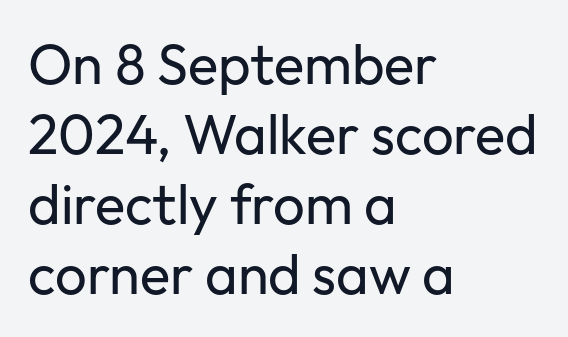
{"serif": "no", "italic": "no", "bold": "no", "weight": "regular", "width": "normal", "stroke_contrast": "low", "x_height": "medium", "monospaced": "no", "underline": "no", "align": "left", "line_spacing": "normal", "line_spacing_ratio": 1.25, "letter_spacing": "normal", "letter_spacing_em": 0.0, "glyph_px": 56}
